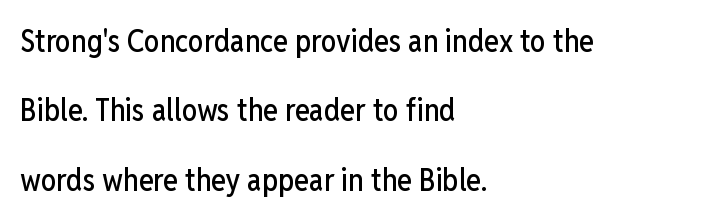
{"serif": "no", "italic": "no", "width": "condensed", "stroke_contrast": "low", "x_height": "medium", "monospaced": "no", "underline": "no", "align": "left", "line_spacing": "loose", "line_spacing_ratio": 2.24, "letter_spacing": "normal", "letter_spacing_em": 0.0, "glyph_px": 31}
